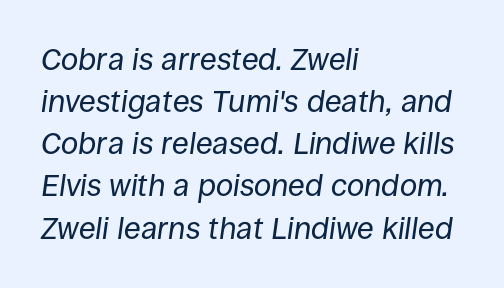
{"italic": "yes", "lean": "right", "slant_degrees": 8, "bold": "no", "weight": "regular", "width": "normal", "stroke_contrast": "low", "x_height": "large", "monospaced": "no", "underline": "no", "align": "left", "line_spacing": "normal", "line_spacing_ratio": 1.36, "letter_spacing": "normal", "letter_spacing_em": 0.0, "glyph_px": 31}
